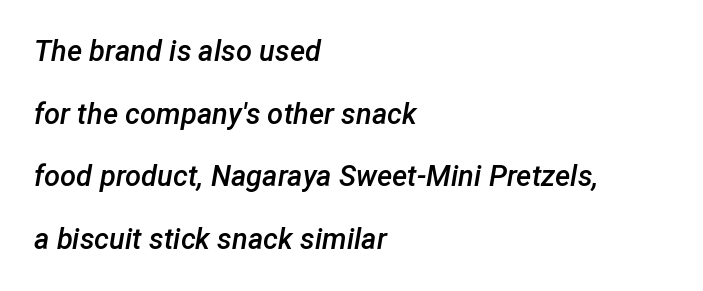
Q: Is the text bold? A: Semi-bold.
Q: Is the text italic (slanted)? A: Yes, it leans right by about 12 degrees.
Q: Is the text underlined? A: No.
Q: How is the paragraph aligned? A: Left-aligned.
Q: Is the spacing between letters normal or unusually wide? A: Normal.
Q: Is the spacing between lines tight, normal or loose? A: Loose.
Q: Width (condensed, normal, or wide)? A: Normal.
Q: Stroke contrast? A: Low.
Q: x-height? A: Medium.
Q: Monospaced? A: No.
